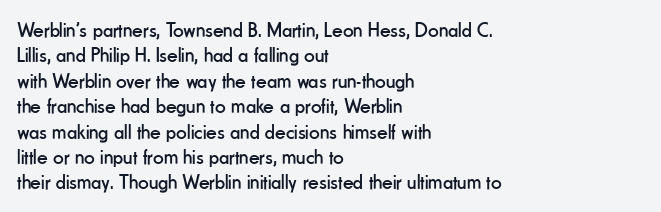
{"italic": "no", "bold": "no", "underline": "no", "align": "left", "line_spacing_ratio": 1.21, "letter_spacing": "normal", "letter_spacing_em": 0.0, "glyph_px": 21}
